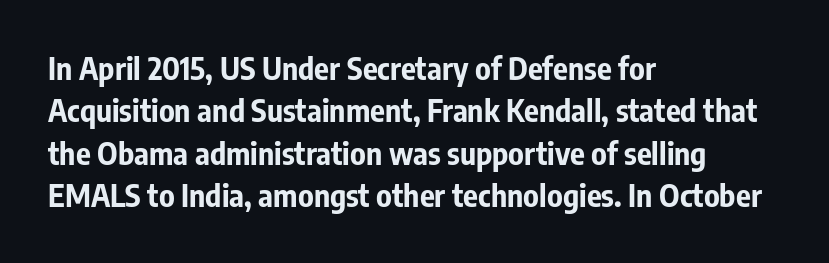
Honestly, there is no underline to notice here at all. Interline gaps are of average width in this sample. This sample has the flowing, uneven cadence of proportional lettering. This sample uses a sans-serif face.
